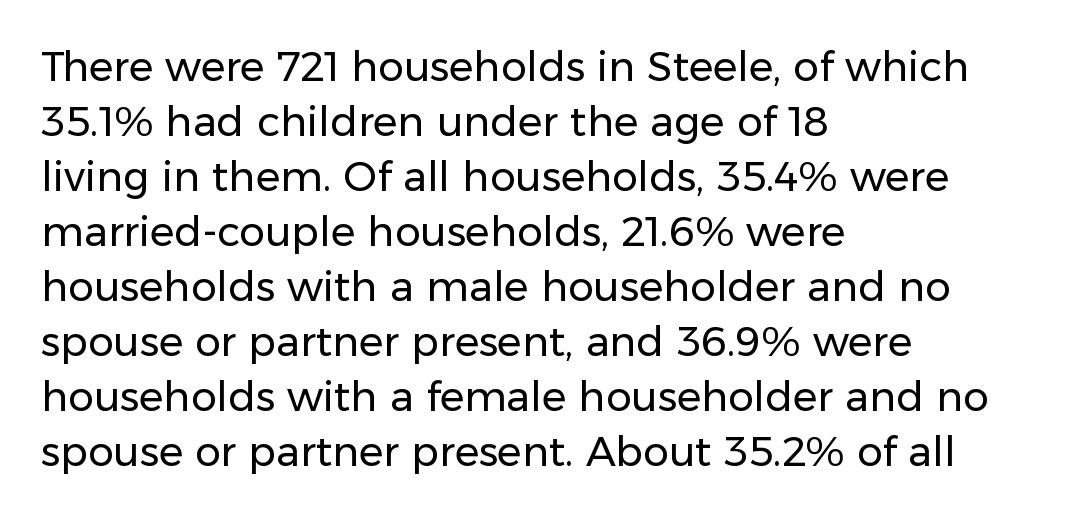
Q: Is the text bold? A: No.
Q: Is the text italic (slanted)? A: No, it is upright.
Q: Is the typeface a serif or a sans-serif typeface? A: Sans-serif.
Q: Is the text underlined? A: No.
Q: How is the paragraph aligned? A: Left-aligned.
Q: Is the spacing between letters normal or unusually wide? A: Normal.
Q: Is the spacing between lines tight, normal or loose? A: Normal.
Q: Width (condensed, normal, or wide)? A: Normal.
Q: Stroke contrast? A: Low.
Q: x-height? A: Medium.
Q: Monospaced? A: No.
